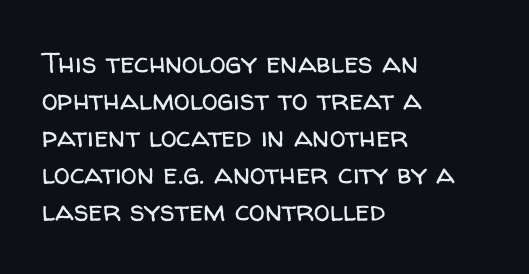
Decoration check: the copy has no underline. Is this a heavy cut? Hardly; it is regular or lighter. The lines are quadded left. Notice how the stems are strictly vertical — no italics here.
